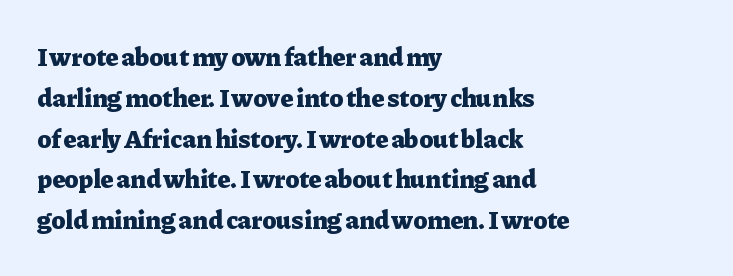
A dark, heavy texture on the line: the type is bold. Characters follow at the spacing the type designer built in. The designer left line spacing at the default. Unmarked baselines from the first word to the last. Posture: vertical.
